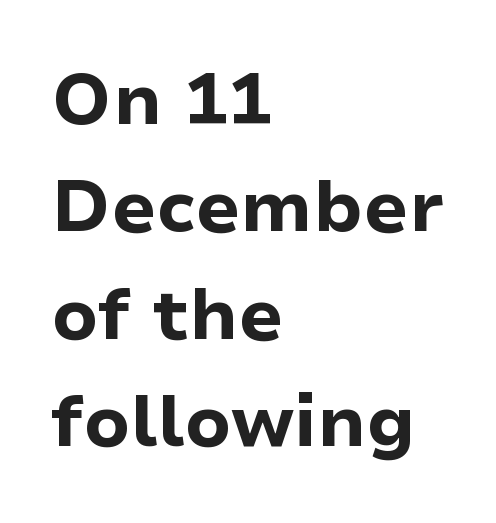
Q: Is the text bold? A: Yes.
Q: Is the text italic (slanted)? A: No, it is upright.
Q: Is the typeface a serif or a sans-serif typeface? A: Sans-serif.
Q: Is the text underlined? A: No.
Q: How is the paragraph aligned? A: Left-aligned.
Q: Is the spacing between letters normal or unusually wide? A: Normal.
Q: Is the spacing between lines tight, normal or loose? A: Normal.
Q: Width (condensed, normal, or wide)? A: Normal.
Q: Stroke contrast? A: Low.
Q: x-height? A: Medium.
Q: Monospaced? A: No.
